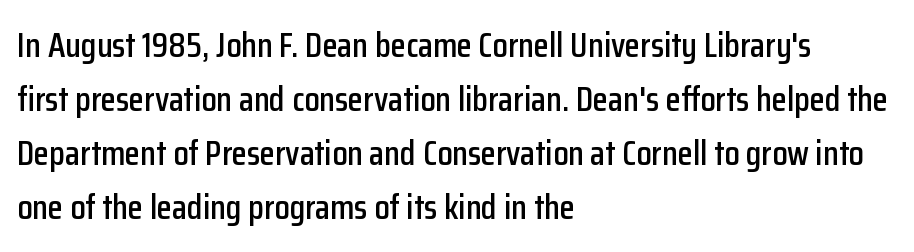
Q: Is the text italic (slanted)? A: No, it is upright.
Q: Is the typeface a serif or a sans-serif typeface? A: Sans-serif.
Q: Is the text underlined? A: No.
Q: How is the paragraph aligned? A: Left-aligned.
Q: Is the spacing between letters normal or unusually wide? A: Normal.
Q: Is the spacing between lines tight, normal or loose? A: Normal.
Q: Width (condensed, normal, or wide)? A: Condensed.
Q: Stroke contrast? A: Low.
Q: x-height? A: Medium.
Q: Monospaced? A: No.
